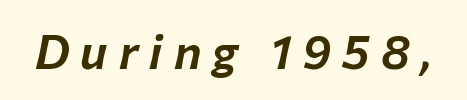
The image shows 47 px text type, italic (leaning right); set unusually wide letter spacing (+0.24 em), not underlined; low stroke contrast and a medium x-height.
